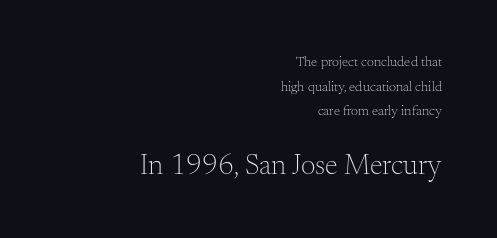
{"serif": "yes", "italic": "no", "bold": "no", "weight": "light", "width": "normal", "stroke_contrast": "medium", "x_height": "small", "monospaced": "no", "underline": "no", "align": "right", "line_spacing_ratio": 1.76, "letter_spacing": "normal", "letter_spacing_em": 0.0, "larger_block": "second", "size_ratio": 2.07, "glyph_px": 29}
